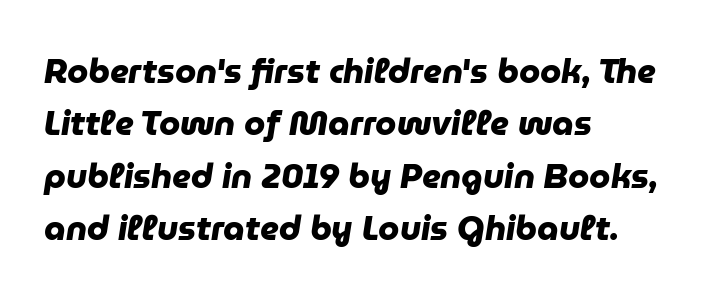
The image shows 34 px heavy sans-serif type; set left-aligned, normal line spacing (1.54x), normal letter spacing, not underlined; low stroke contrast and a medium x-height.
